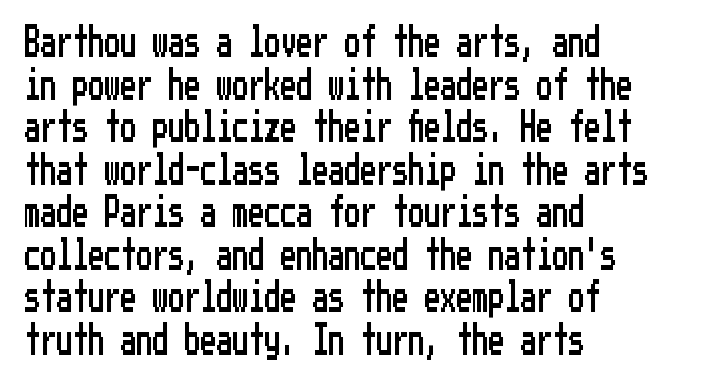
Characters remain perfectly vertical along every line. The foot of each line stays bare and open. A typesetter would call this zero additional tracking. Which margin do the lines hug? The left one — the right edge is uneven.
